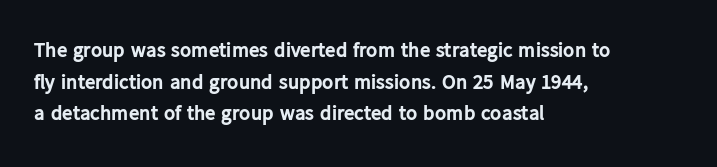
The image shows 21 px bold type, upright; set left-aligned, normal line spacing (1.51x), normal letter spacing, not underlined.
